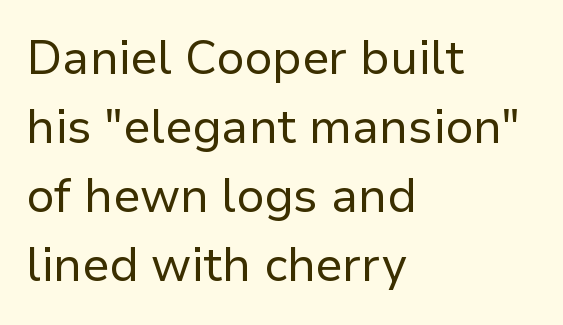
Q: Is the text bold? A: No.
Q: Is the text italic (slanted)? A: No, it is upright.
Q: Is the typeface a serif or a sans-serif typeface? A: Sans-serif.
Q: Is the text underlined? A: No.
Q: How is the paragraph aligned? A: Left-aligned.
Q: Is the spacing between letters normal or unusually wide? A: Normal.
Q: Is the spacing between lines tight, normal or loose? A: Normal.
Q: Width (condensed, normal, or wide)? A: Normal.
Q: Stroke contrast? A: Low.
Q: x-height? A: Medium.
Q: Monospaced? A: No.
